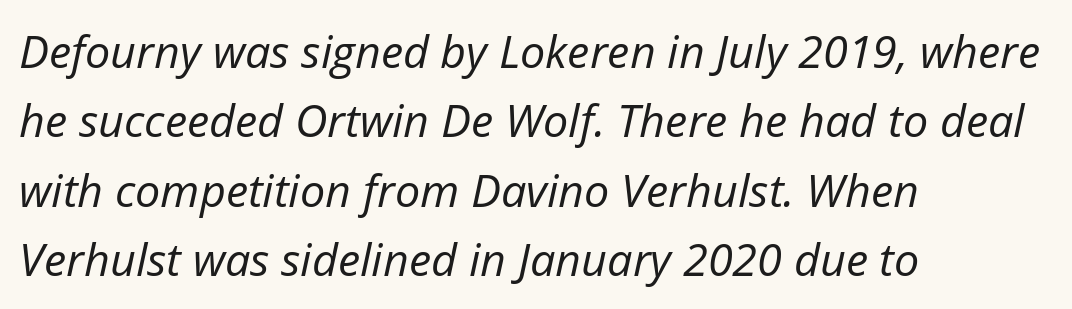
The cut favours lightness, reaching ordinary text weight at its darkest. Is the type slanted? Yes — the strokes lean at a clear angle. Spacing verdict: proportional, widths tailored to each character. Regular leading. You could call the tracking neutral — neither tight nor loose. A clean baseline with only descenders dipping below it.
